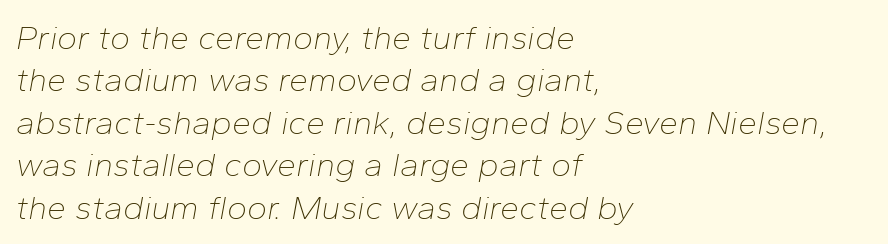
Q: Is the text bold? A: No.
Q: Is the text italic (slanted)? A: Yes, it leans right by about 10 degrees.
Q: Is the text underlined? A: No.
Q: How is the paragraph aligned? A: Left-aligned.
Q: Is the spacing between letters normal or unusually wide? A: Normal.
Q: Is the spacing between lines tight, normal or loose? A: Normal.
Q: Width (condensed, normal, or wide)? A: Normal.
Q: Stroke contrast? A: Low.
Q: x-height? A: Medium.
Q: Monospaced? A: No.
